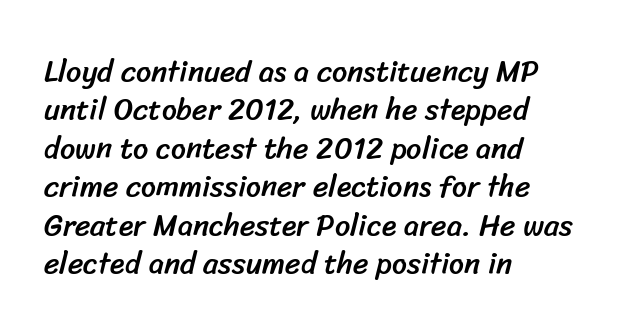
{"serif": "no", "width": "normal", "stroke_contrast": "low", "x_height": "medium", "monospaced": "no", "underline": "no", "align": "left", "line_spacing": "normal", "line_spacing_ratio": 1.28, "letter_spacing": "normal", "letter_spacing_em": 0.0, "glyph_px": 30}
